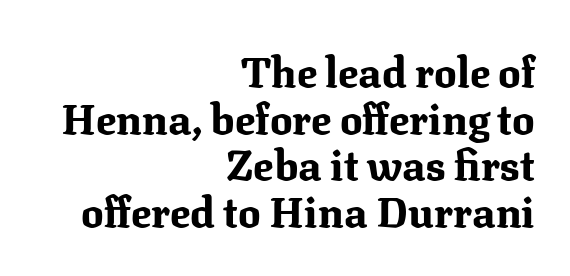
The image shows 42 px bold serif type, upright; set right-aligned, tight line spacing (1.11x), normal letter spacing, not underlined; medium stroke contrast and a medium x-height.
